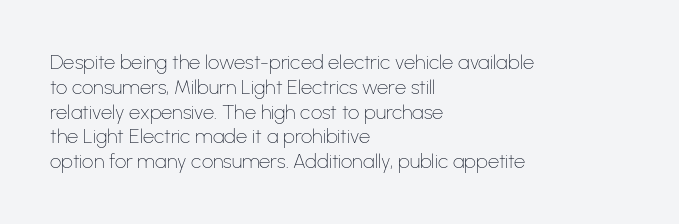
Each stroke keeps to a modest, everyday thickness or less. The type is set solid horizontally, with unmodified tracking. Italic: no, the glyphs are upright roman. In CSS terms this would be text-align: left.
